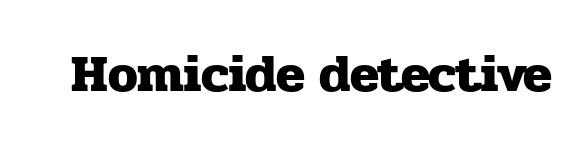
The image shows 53 px heavy serif type, upright; set normal letter spacing, not underlined; low stroke contrast and a medium x-height.
